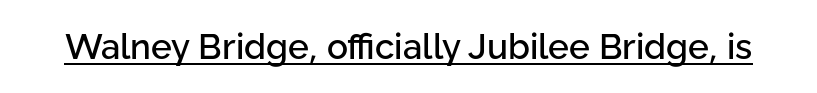
The image shows 35 px sans-serif type, upright; set normal letter spacing, underlined; low stroke contrast and a medium x-height.
